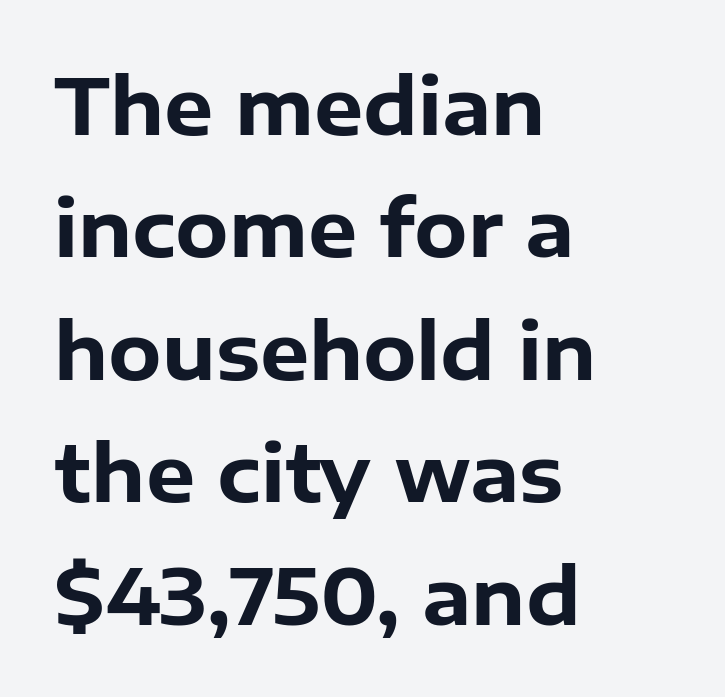
The image shows 78 px bold sans-serif type, upright; set left-aligned, normal line spacing (1.57x), normal letter spacing, not underlined; low stroke contrast and a medium x-height.
